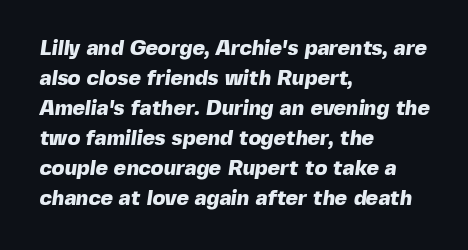
{"bold": "yes", "underline": "no", "align": "left", "line_spacing": "normal", "line_spacing_ratio": 1.43, "letter_spacing": "normal", "letter_spacing_em": 0.0, "glyph_px": 21}
